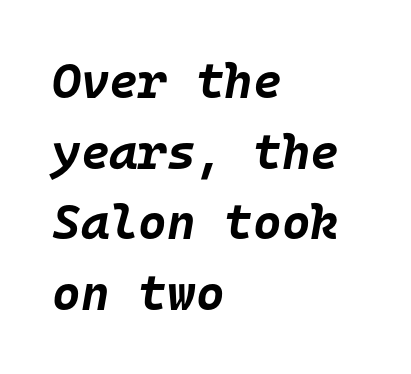
The image shows 49 px bold type, italic (leaning right), monospaced; set left-aligned, normal line spacing (1.44x), normal letter spacing, not underlined; low stroke contrast and a large x-height.
